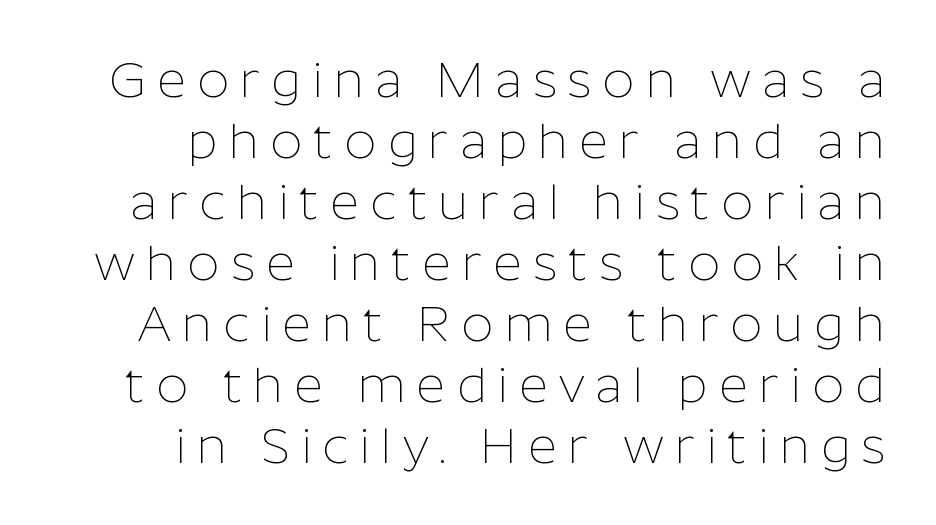
The image shows 50 px thin sans-serif type, upright; set line spacing 1.22x, unusually wide letter spacing (+0.22 em), not underlined; low stroke contrast and a medium x-height.
